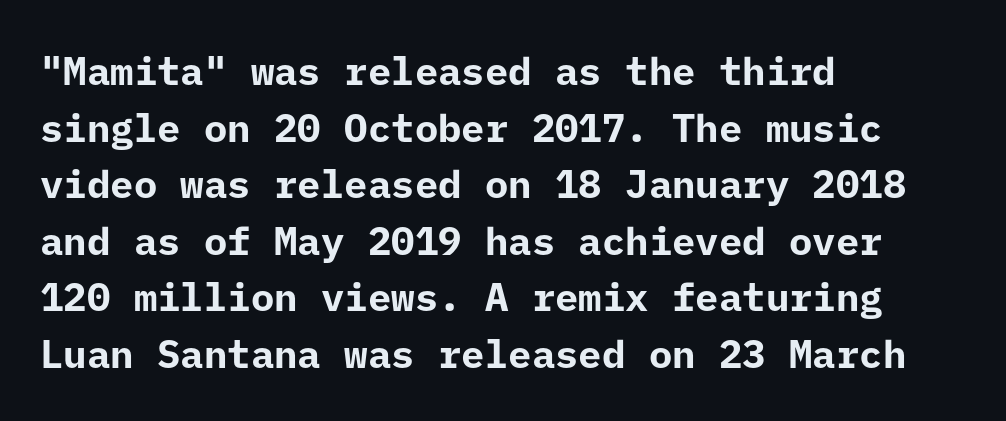
{"serif": "no", "italic": "no", "bold": "yes", "weight": "bold", "width": "normal", "stroke_contrast": "low", "x_height": "medium", "underline": "no", "align": "left", "line_spacing": "normal", "line_spacing_ratio": 1.45, "letter_spacing": "normal", "letter_spacing_em": 0.0, "glyph_px": 39}
